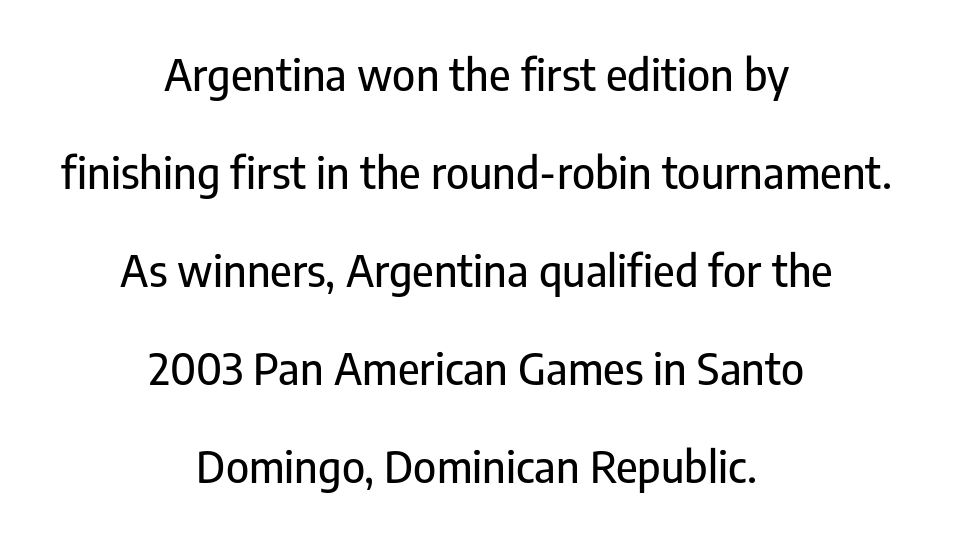
Leading: increased. Rendered with straight, roman letterforms. Character widths vary here, with narrow letters taking less room than wide ones. Compared with a flush-left layout, this one balances lines on the center instead. No feet cap the strokes, marking this as sans-serif type. Observe the ordinary spacing: letters are neighbours, not strangers.
